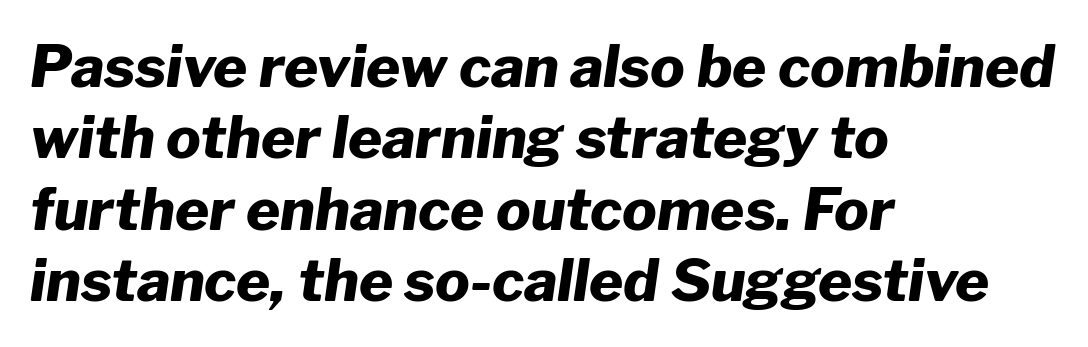
The image shows 58 px heavy type, italic (leaning right); set left-aligned, line spacing 1.23x, normal letter spacing, not underlined; low stroke contrast and a medium x-height.
